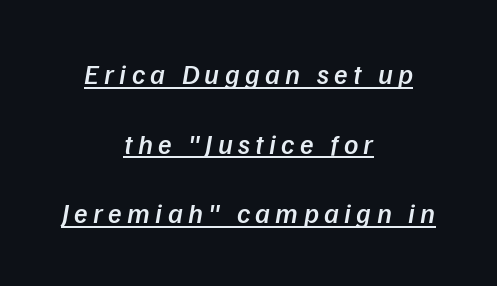
Decoration check: the copy is underlined. Look at the bottom of the vertical strokes: they stop flat, with no serifs. A semibold gives these letters moderate extra thickness, short of bold. Do the characters align in a grid? No, the font is proportional. What's the leading like? Stretched, with rows far apart.
